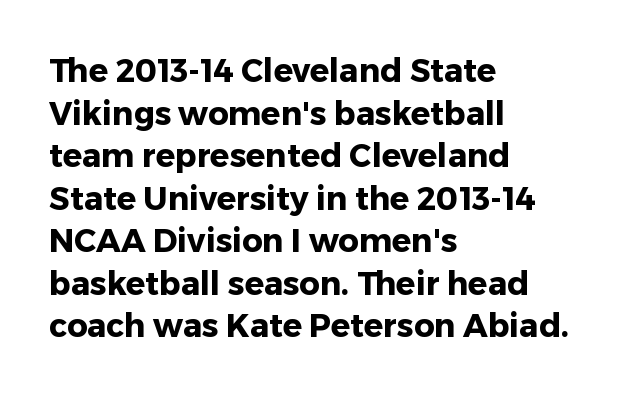
Summary of weight: heavy, a full bold. When letters stand straight like this, we call the style roman or upright. Rule under the text: the space is simply empty. You could not count columns in this text — the font is proportionally spaced. The letters sit at their default tracking, neither squeezed nor spread. The glyphs in this specimen are sans serif.
